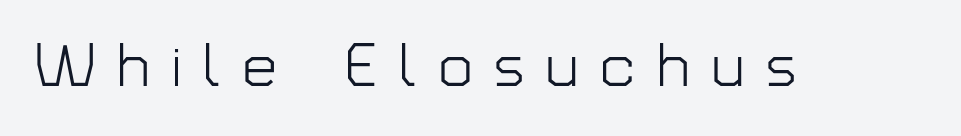
Posture: vertical. Underline: absent. Each letter keeps its own natural width here, so spacing adapts to shape. Ink coverage per letter is moderate at most. The type family on display is of the sans-serif kind.
